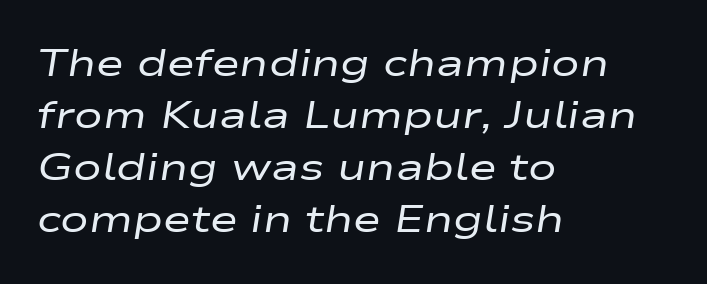
Successive baselines arrive at the customary interval. The cut favours lightness, reaching ordinary text weight at its darkest. The baseline area is clear. The letters advance in unequal steps, a hallmark of proportional type.
